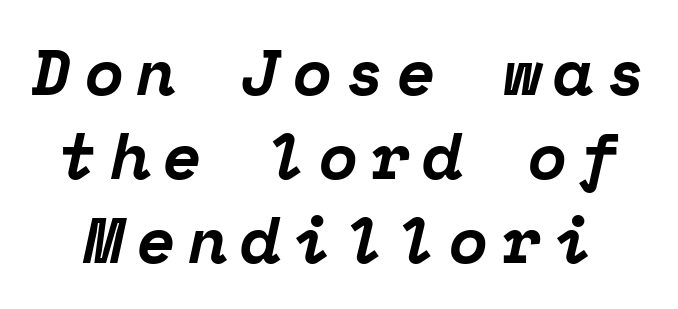
{"serif": "yes", "italic": "yes", "lean": "right", "slant_degrees": 12, "bold": "yes", "weight": "bold", "width": "normal", "stroke_contrast": "low", "x_height": "medium", "monospaced": "yes", "underline": "no", "line_spacing": "normal", "line_spacing_ratio": 1.29, "glyph_px": 65}
